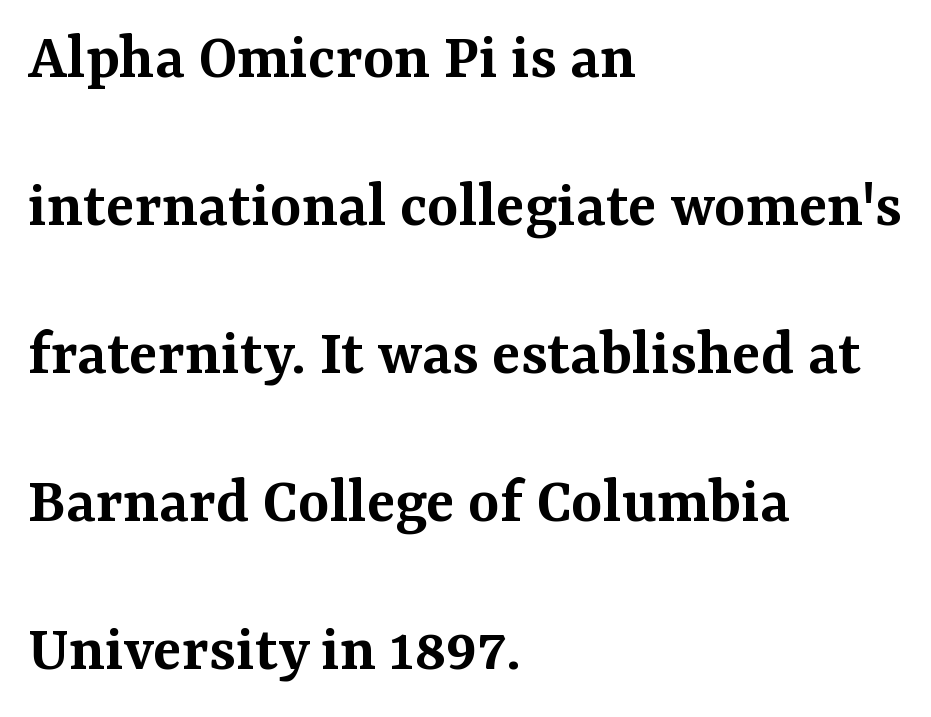
{"serif": "yes", "italic": "no", "bold": "semi", "weight": "semibold", "width": "normal", "stroke_contrast": "medium", "x_height": "medium", "monospaced": "no", "underline": "no", "align": "left", "line_spacing": "loose", "line_spacing_ratio": 2.21, "letter_spacing": "normal", "letter_spacing_em": 0.0, "glyph_px": 67}
